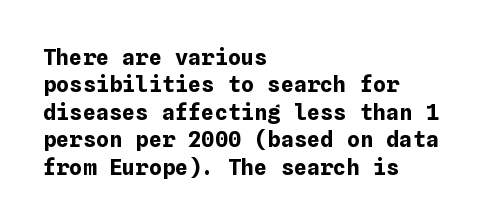
Only glyphs here, with clear space below each row. The type sits square on the baseline with zero lean. Short note: letters normally spaced. Summary of vertical rhythm: regular, with standard interline spacing. Thick stems and heavy bowls — unmistakably bold. Short and long lines alike share a common starting point at left.
